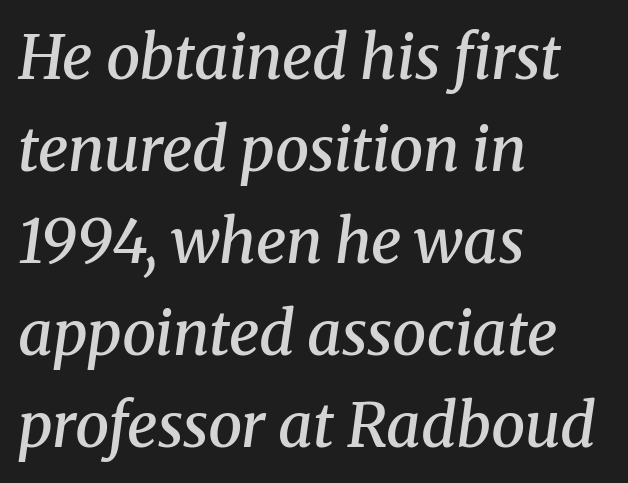
Q: Is the text bold? A: Semi-bold.
Q: Is the text italic (slanted)? A: Yes, it leans right by about 8 degrees.
Q: Is the typeface a serif or a sans-serif typeface? A: Serif.
Q: Is the text underlined? A: No.
Q: How is the paragraph aligned? A: Left-aligned.
Q: Is the spacing between letters normal or unusually wide? A: Normal.
Q: Is the spacing between lines tight, normal or loose? A: Normal.
Q: Width (condensed, normal, or wide)? A: Normal.
Q: Stroke contrast? A: Medium.
Q: x-height? A: Medium.
Q: Monospaced? A: No.
